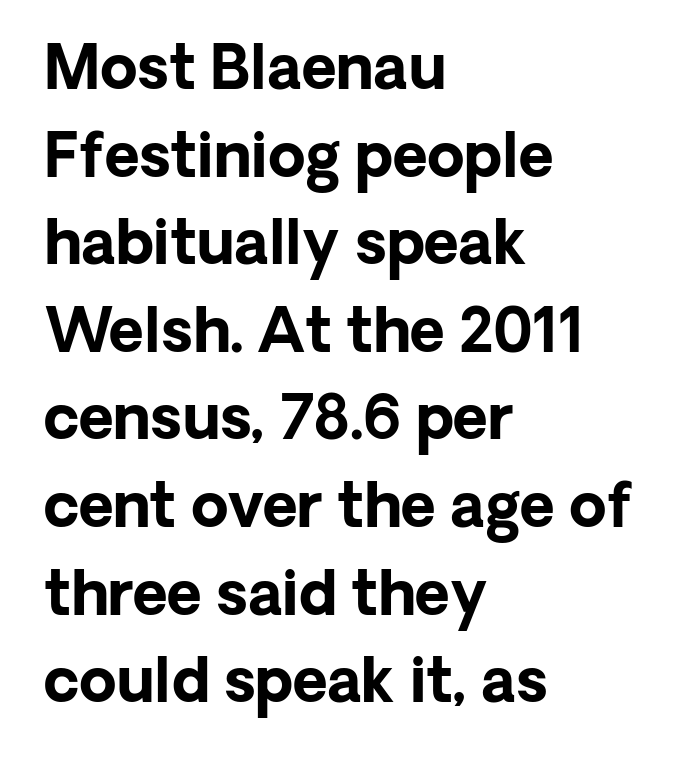
Q: Is the text bold? A: Yes.
Q: Is the text italic (slanted)? A: No, it is upright.
Q: Is the typeface a serif or a sans-serif typeface? A: Sans-serif.
Q: Is the text underlined? A: No.
Q: How is the paragraph aligned? A: Left-aligned.
Q: Is the spacing between letters normal or unusually wide? A: Normal.
Q: Is the spacing between lines tight, normal or loose? A: Normal.
Q: Width (condensed, normal, or wide)? A: Normal.
Q: Stroke contrast? A: Low.
Q: x-height? A: Medium.
Q: Monospaced? A: No.
